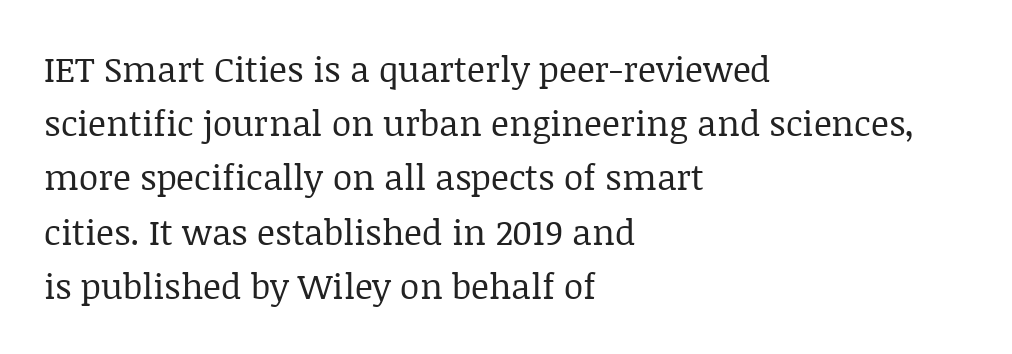
{"serif": "yes", "italic": "no", "bold": "no", "weight": "regular", "width": "normal", "stroke_contrast": "low", "x_height": "large", "monospaced": "no", "underline": "no", "align": "left", "line_spacing": "normal", "line_spacing_ratio": 1.55, "letter_spacing": "normal", "letter_spacing_em": 0.0, "glyph_px": 35}
